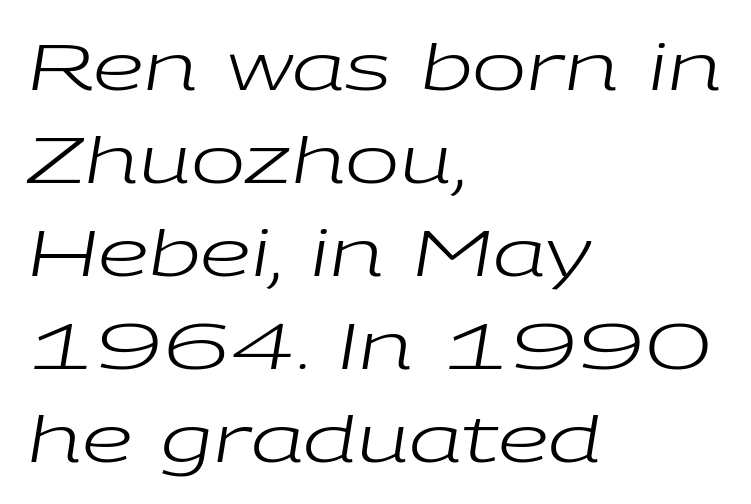
{"italic": "yes", "lean": "right", "slant_degrees": 9, "bold": "no", "weight": "regular", "width": "wide", "stroke_contrast": "low", "x_height": "medium", "monospaced": "no", "underline": "no", "align": "left", "line_spacing": "normal", "line_spacing_ratio": 1.43, "letter_spacing": "normal", "letter_spacing_em": 0.0, "glyph_px": 65}
